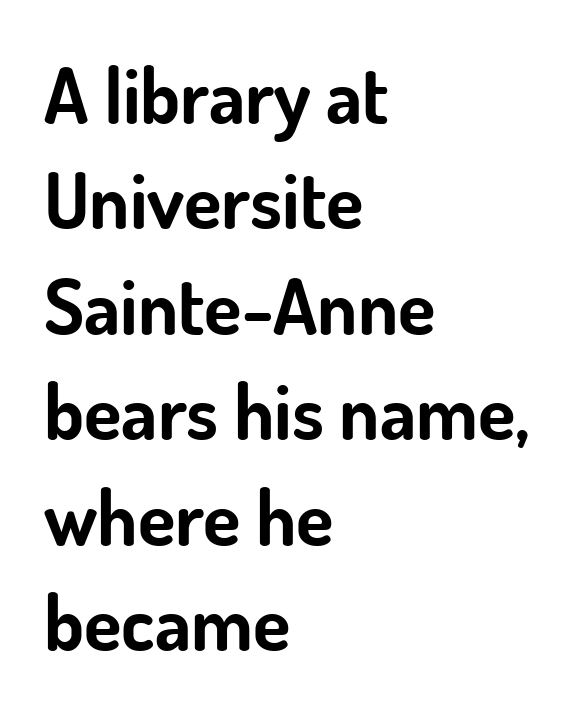
The image shows 77 px bold sans-serif type, upright; set left-aligned, normal line spacing (1.37x), normal letter spacing, not underlined; low stroke contrast and a small x-height.
